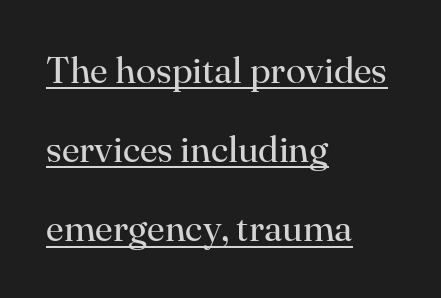
{"serif": "yes", "italic": "no", "bold": "no", "weight": "regular", "width": "normal", "stroke_contrast": "high", "x_height": "small", "monospaced": "no", "underline": "yes", "align": "left", "line_spacing": "loose", "line_spacing_ratio": 2.14, "letter_spacing": "normal", "letter_spacing_em": 0.0, "glyph_px": 37}
